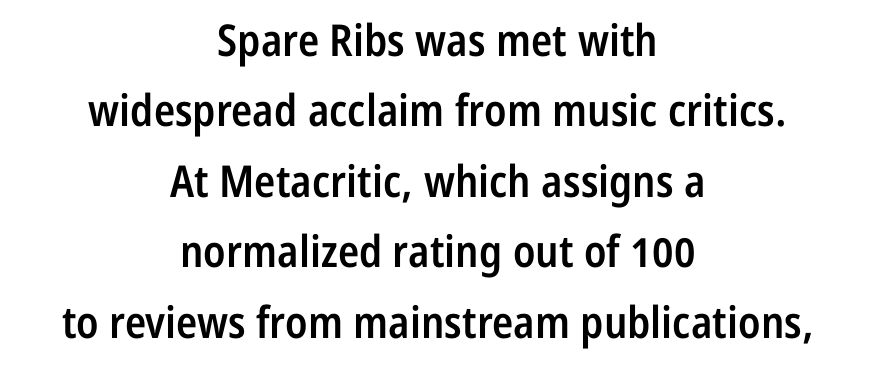
{"serif": "no", "italic": "no", "bold": "semi", "weight": "semibold", "width": "condensed", "stroke_contrast": "low", "x_height": "medium", "monospaced": "no", "underline": "no", "align": "center", "line_spacing": "normal", "line_spacing_ratio": 1.6, "letter_spacing": "normal", "letter_spacing_em": 0.0, "glyph_px": 44}
